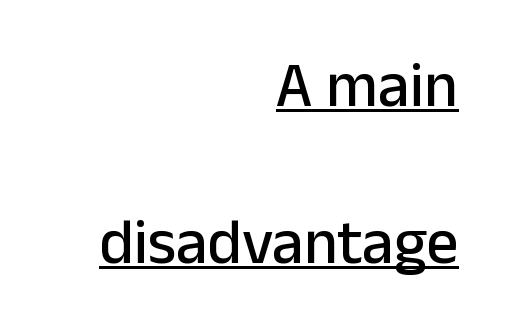
Q: Is the text italic (slanted)? A: No, it is upright.
Q: Is the typeface a serif or a sans-serif typeface? A: Sans-serif.
Q: Is the text underlined? A: Yes.
Q: How is the paragraph aligned? A: Right-aligned.
Q: Is the spacing between letters normal or unusually wide? A: Normal.
Q: Is the spacing between lines tight, normal or loose? A: Loose.
Q: Width (condensed, normal, or wide)? A: Normal.
Q: Stroke contrast? A: Low.
Q: x-height? A: Medium.
Q: Monospaced? A: No.
